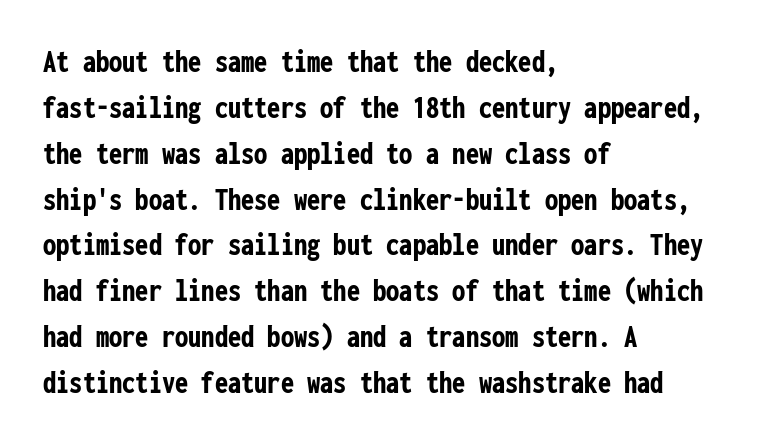
{"serif": "no", "italic": "no", "bold": "yes", "weight": "semibold", "width": "condensed", "stroke_contrast": "low", "x_height": "medium", "monospaced": "yes", "underline": "no", "align": "left", "line_spacing": "normal", "line_spacing_ratio": 1.39, "letter_spacing": "normal", "letter_spacing_em": 0.0, "glyph_px": 33}
